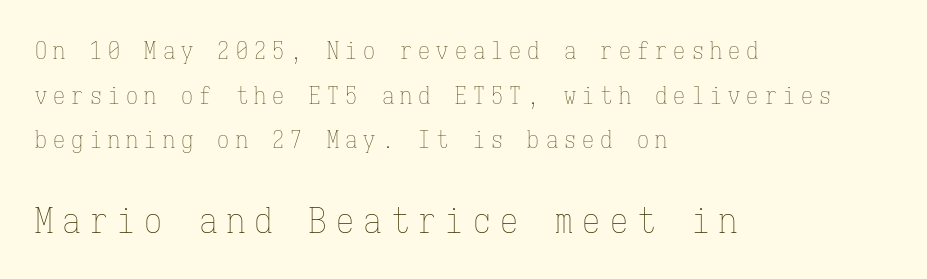
The image shows 36 px thin, condensed type, upright, monospaced; set left-aligned, line spacing 1.86x, unusually wide letter spacing (+0.26 em), not underlined; the second (bottom) block is 1.5x larger; low stroke contrast and a medium x-height.
